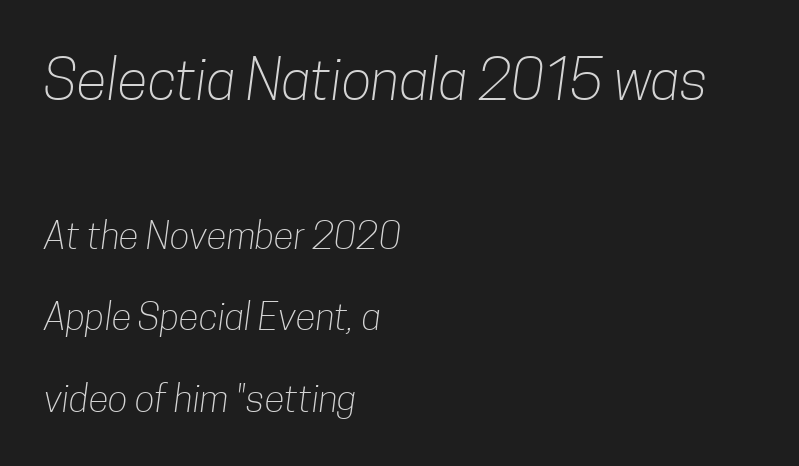
{"serif": "no", "bold": "no", "weight": "light", "width": "condensed", "stroke_contrast": "low", "x_height": "medium", "monospaced": "no", "underline": "no", "align": "left", "line_spacing": "loose", "line_spacing_ratio": 2.2, "letter_spacing": "normal", "letter_spacing_em": 0.0, "larger_block": "first", "size_ratio": 1.51, "glyph_px": 56}
